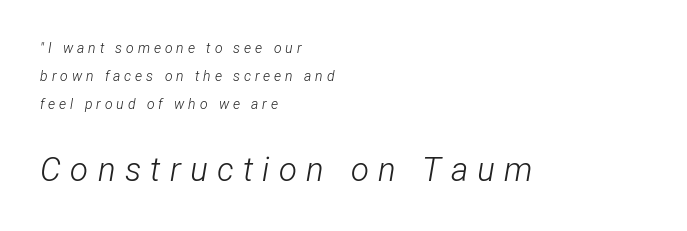
Interline gaps are noticeably wide in this sample. Letter spacing: wide. These two chunks differ in scale, with the bottom chunk taking the larger measure. Character widths vary here, with narrow letters taking less room than wide ones. Stem width sits at or under what a default text font uses. The glyphs look as if they've been sheared to an angle.
